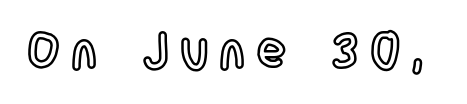
Clear beneath every line of the passage. Do the characters align in a grid? No, the font is proportional. The tracking jumps out immediately: characters are airy and widely separated. Tall strokes in this sample are plumb rather than angled.
